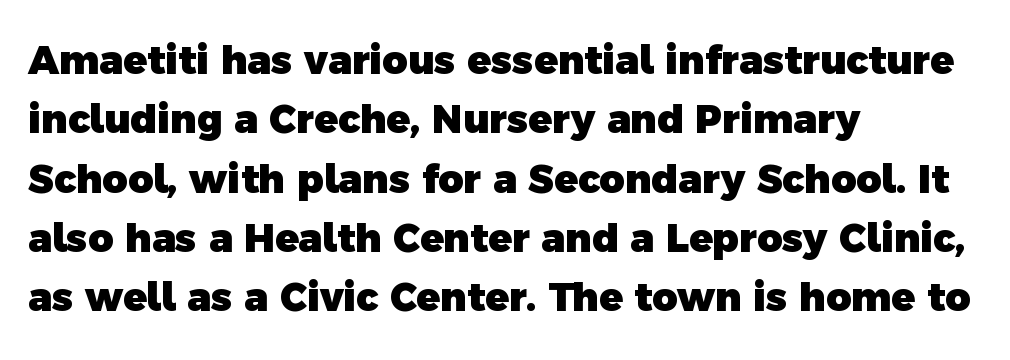
{"serif": "no", "bold": "yes", "weight": "heavy", "width": "normal", "x_height": "medium", "monospaced": "no", "underline": "no", "align": "left", "line_spacing": "normal", "line_spacing_ratio": 1.52, "letter_spacing": "normal", "letter_spacing_em": 0.0, "glyph_px": 39}
